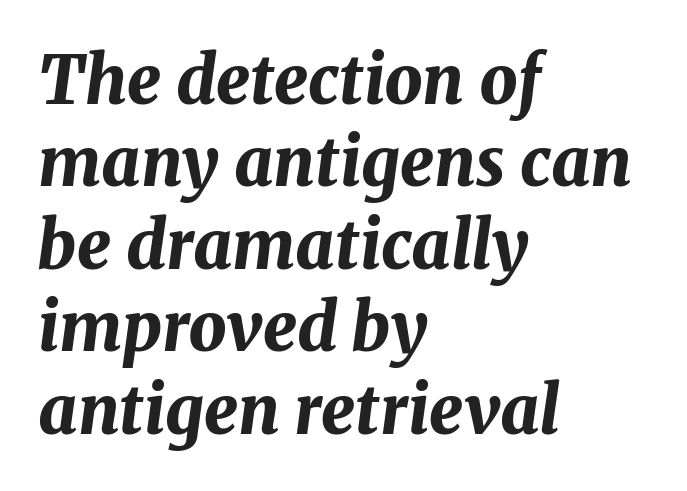
Q: Is the text bold? A: Yes.
Q: Is the text italic (slanted)? A: Yes, it leans right by about 8 degrees.
Q: Is the text underlined? A: No.
Q: How is the paragraph aligned? A: Left-aligned.
Q: Is the spacing between letters normal or unusually wide? A: Normal.
Q: Width (condensed, normal, or wide)? A: Normal.
Q: Stroke contrast? A: Medium.
Q: x-height? A: Medium.
Q: Monospaced? A: No.
